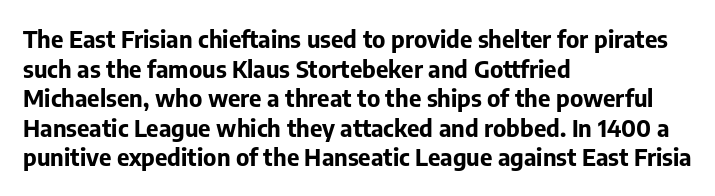
The image shows 24 px bold type, upright; set left-aligned, line spacing 1.23x, normal letter spacing, not underlined.
